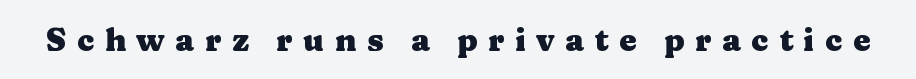
Glance below the letters and you will spot only blank space. Type style note: has serifs. The letters stand straight up with perfectly vertical stems. This rendering widens character spacing well past its baseline value.
